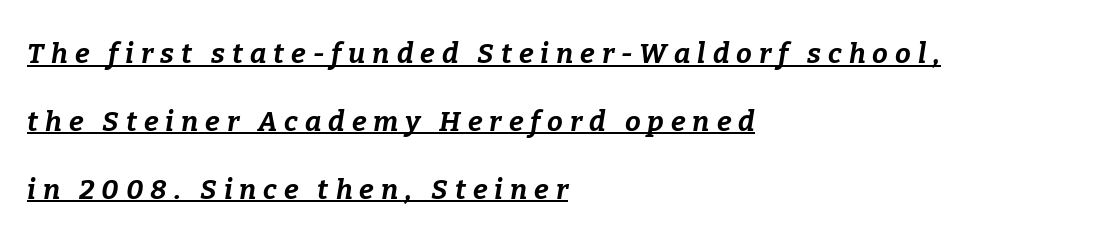
{"italic": "yes", "lean": "right", "slant_degrees": 9, "bold": "yes", "weight": "bold", "width": "normal", "stroke_contrast": "low", "x_height": "medium", "monospaced": "no", "underline": "yes", "align": "left", "line_spacing": "loose", "line_spacing_ratio": 2.42, "letter_spacing": "wide", "letter_spacing_em": 0.25, "glyph_px": 28}
